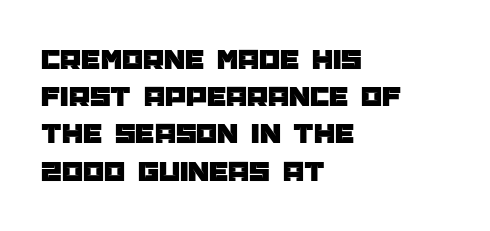
{"serif": "no", "italic": "no", "width": "normal", "stroke_contrast": "low", "x_height": "large", "monospaced": "no", "underline": "no", "align": "left", "line_spacing_ratio": 1.24, "letter_spacing": "normal", "letter_spacing_em": 0.0, "glyph_px": 30}
